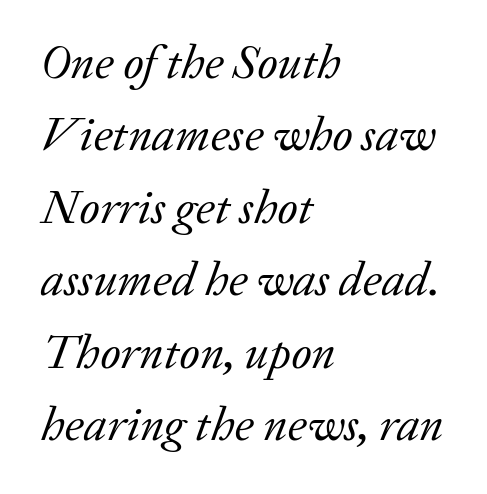
{"serif": "yes", "italic": "yes", "lean": "right", "slant_degrees": 20, "bold": "no", "weight": "regular", "width": "normal", "stroke_contrast": "low", "x_height": "medium", "monospaced": "no", "underline": "no", "align": "left", "line_spacing": "normal", "line_spacing_ratio": 1.51, "letter_spacing": "normal", "letter_spacing_em": 0.0, "glyph_px": 48}
